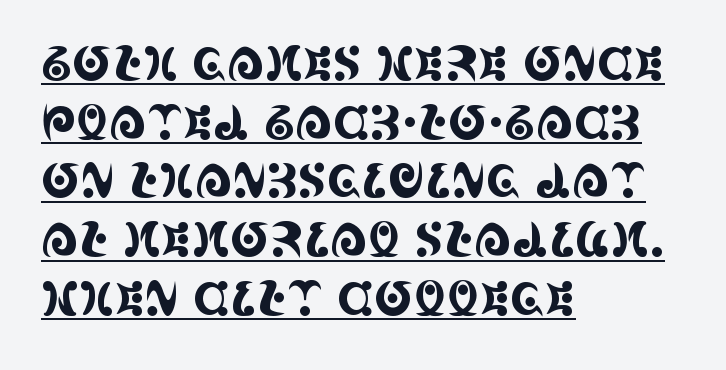
Glyph-to-glyph distance matches everyday printed text. Does the leading feel generous? No, just average. Regarding serifs, this sample has them. Every row of glyphs begins at an identical x-position on the left.
